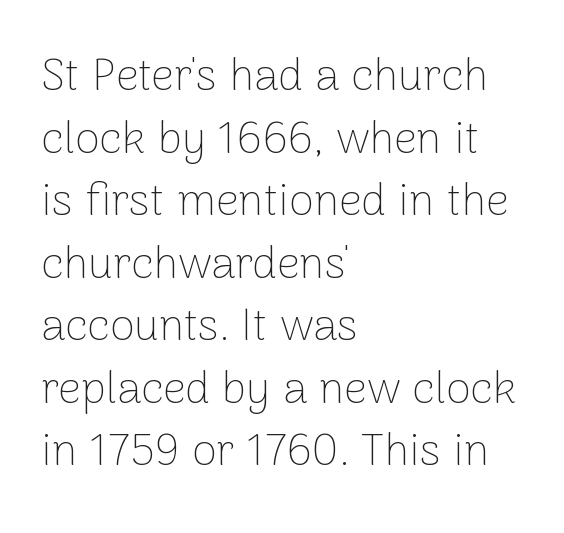
The image shows 45 px thin sans-serif type, upright; set left-aligned, normal line spacing (1.39x), normal letter spacing, not underlined; low stroke contrast and a medium x-height.
